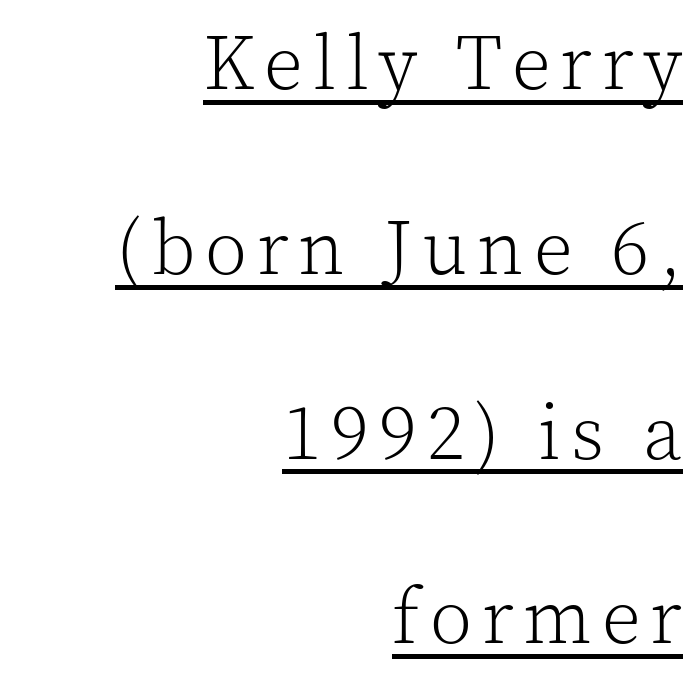
The image shows 77 px light serif type, upright; set right-aligned, loose line spacing (2.4x), underlined; a medium x-height.
